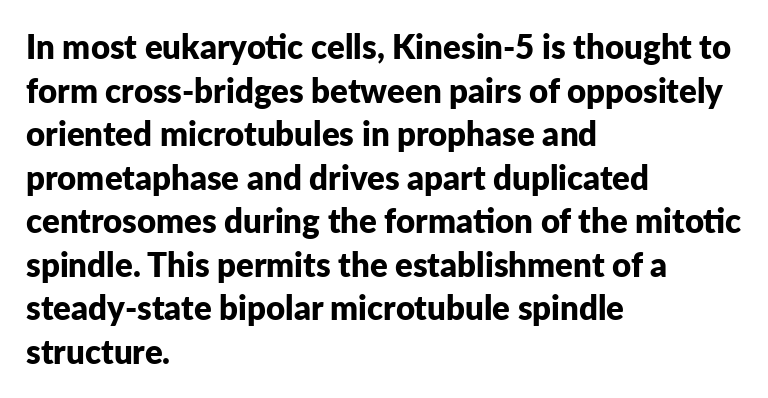
{"serif": "no", "italic": "no", "bold": "yes", "weight": "bold", "width": "normal", "stroke_contrast": "low", "x_height": "medium", "monospaced": "no", "underline": "no", "align": "left", "line_spacing": "normal", "line_spacing_ratio": 1.32, "letter_spacing": "normal", "letter_spacing_em": 0.0, "glyph_px": 33}
